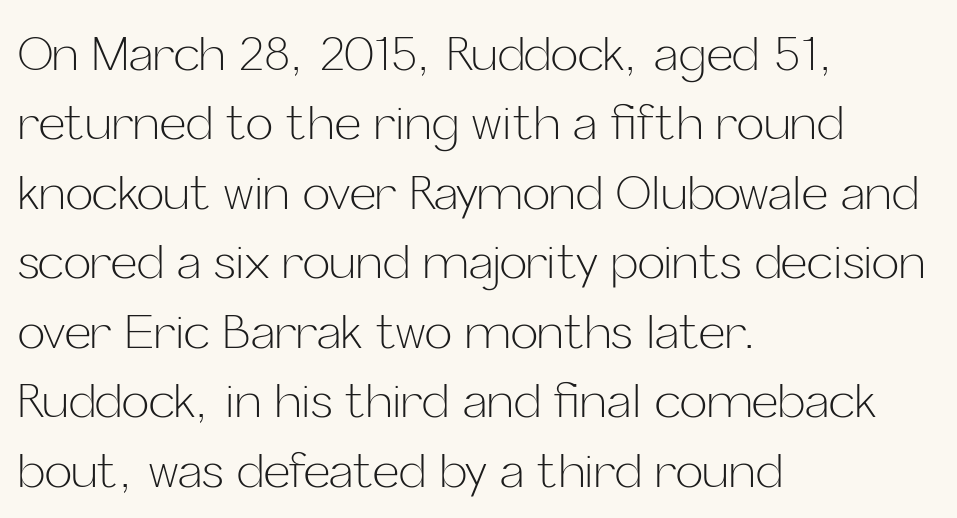
The image shows 46 px light sans-serif type, upright; set left-aligned, normal line spacing (1.51x), normal letter spacing, not underlined; low stroke contrast and a medium x-height.
